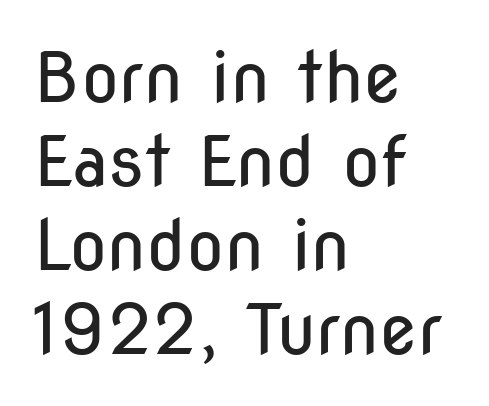
{"serif": "no", "italic": "no", "bold": "no", "weight": "regular", "width": "condensed", "stroke_contrast": "low", "x_height": "medium", "monospaced": "no", "underline": "no", "align": "left", "line_spacing_ratio": 1.2, "letter_spacing": "normal", "letter_spacing_em": 0.0, "glyph_px": 70}
